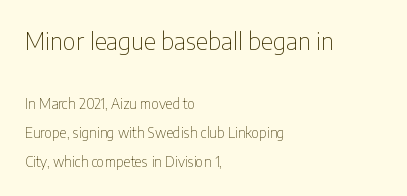
Here the first block reads like a headline and the second like body copy. Quick note: underline off. Nothing unusual about the tracking: characters are spaced as the font intends. No heavy texture on the line: the type isn't bold. The type sits square on the baseline with zero lean.
